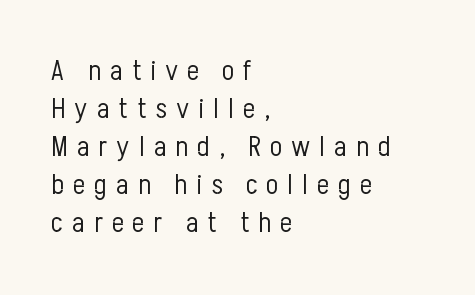
The line texture is sparse and dotted thanks to wide tracking. The rendering uses a moderate line-height, typical for paragraphs. In CSS terms this would be text-align: left. What kind of face is this? One without serifs — a sans. Is this a fixed-width face? No — the glyphs have proportional, varying widths. The space directly below the letters is spotless.
